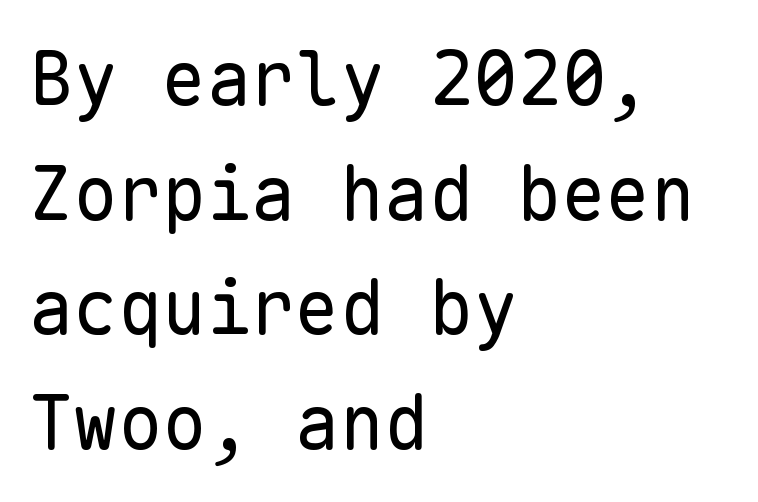
{"serif": "no", "italic": "no", "bold": "no", "weight": "regular", "width": "normal", "stroke_contrast": "low", "x_height": "medium", "monospaced": "yes", "underline": "no", "align": "left", "line_spacing": "normal", "line_spacing_ratio": 1.55, "letter_spacing": "normal", "letter_spacing_em": 0.0, "glyph_px": 74}
